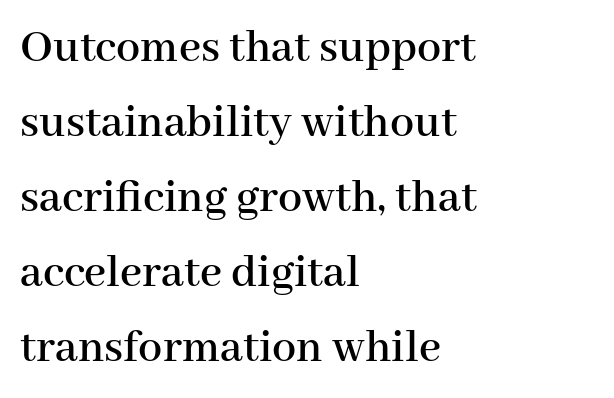
Q: Is the text italic (slanted)? A: No, it is upright.
Q: Is the typeface a serif or a sans-serif typeface? A: Serif.
Q: Is the text underlined? A: No.
Q: How is the paragraph aligned? A: Left-aligned.
Q: Is the spacing between letters normal or unusually wide? A: Normal.
Q: Is the spacing between lines tight, normal or loose? A: Normal.
Q: Width (condensed, normal, or wide)? A: Normal.
Q: Stroke contrast? A: High.
Q: x-height? A: Medium.
Q: Monospaced? A: No.
